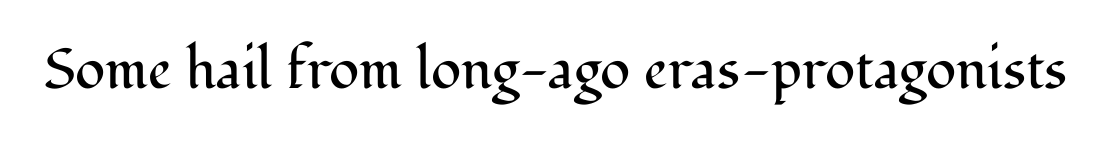
{"serif": "yes", "italic": "no", "bold": "no", "weight": "regular", "width": "normal", "stroke_contrast": "medium", "x_height": "medium", "monospaced": "no", "underline": "no", "letter_spacing": "normal", "letter_spacing_em": 0.0, "glyph_px": 56}
